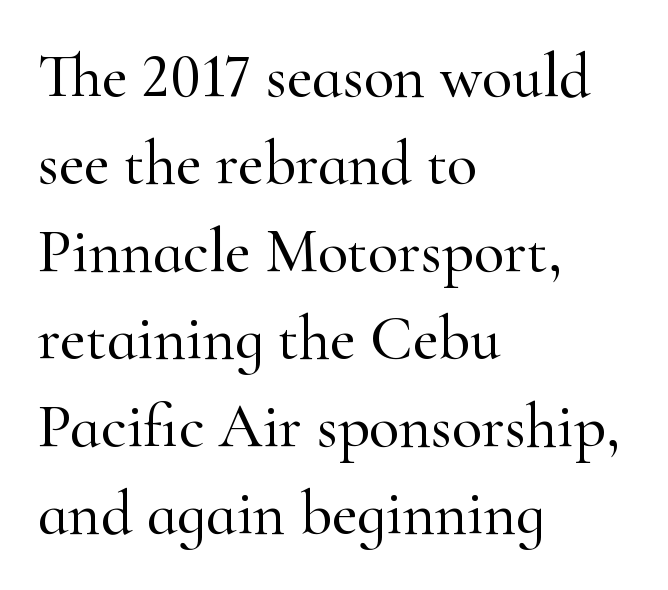
Q: Is the text italic (slanted)? A: No, it is upright.
Q: Is the typeface a serif or a sans-serif typeface? A: Serif.
Q: Is the text underlined? A: No.
Q: How is the paragraph aligned? A: Left-aligned.
Q: Is the spacing between letters normal or unusually wide? A: Normal.
Q: Is the spacing between lines tight, normal or loose? A: Normal.
Q: Width (condensed, normal, or wide)? A: Normal.
Q: Stroke contrast? A: High.
Q: x-height? A: Small.
Q: Monospaced? A: No.
